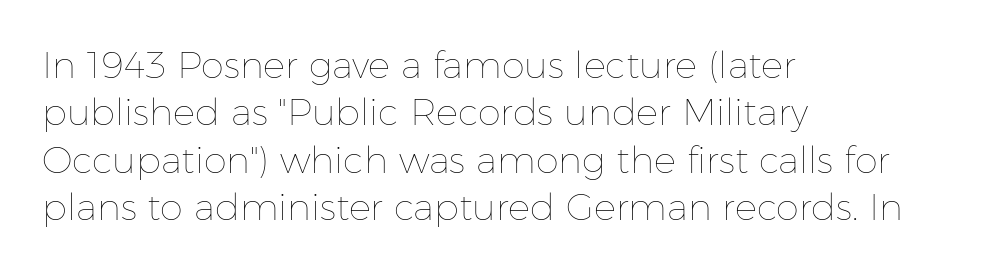
Weight: in the light-to-regular range. Default kerning and tracking; the words read as compact shapes. Any mark beneath the type? The region is blank. The lettering stays uniformly vertical, giving the passage a roman look.
